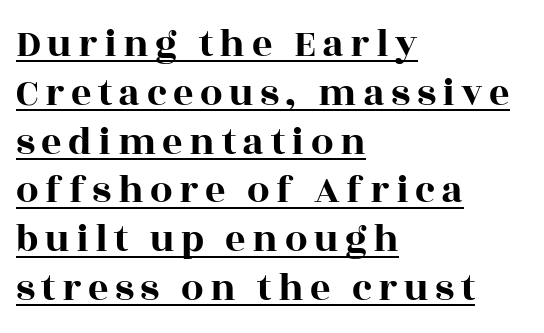
The passage shown is underscored from start to finish. Designer's note — italics off, roman on. Varying glyph widths throughout — classic text-font behaviour. These lines are composed in type with serifs. Horizontally, the lines are justified to the leading edge only.
